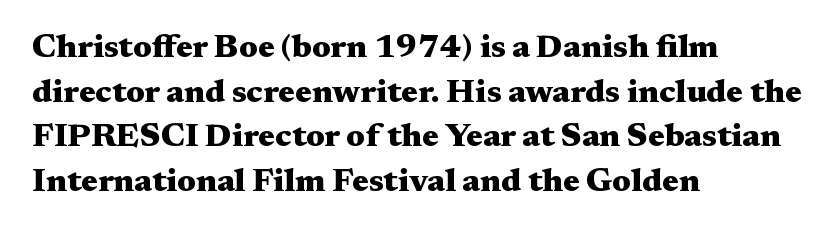
Q: Is the text bold? A: Yes.
Q: Is the text italic (slanted)? A: No, it is upright.
Q: Is the typeface a serif or a sans-serif typeface? A: Serif.
Q: Is the text underlined? A: No.
Q: How is the paragraph aligned? A: Left-aligned.
Q: Is the spacing between letters normal or unusually wide? A: Normal.
Q: Is the spacing between lines tight, normal or loose? A: Normal.
Q: Width (condensed, normal, or wide)? A: Wide.
Q: Stroke contrast? A: Medium.
Q: x-height? A: Medium.
Q: Monospaced? A: No.
